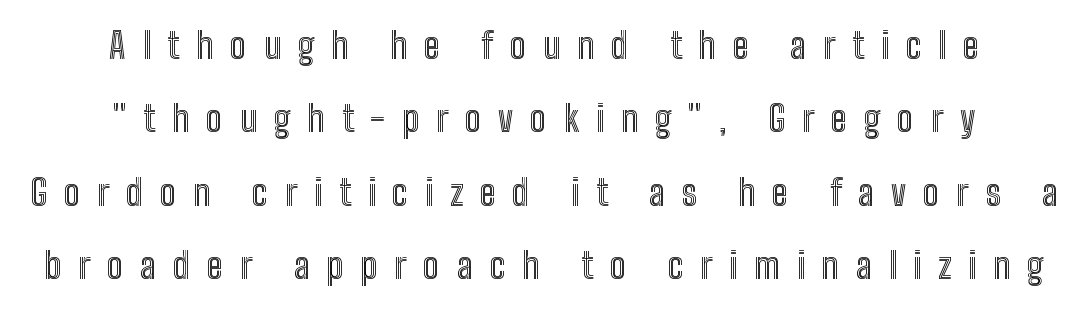
The rendering uses a large line-height, opening up the rows. Vertical strokes here are truly vertical. Both edges are ragged and mirror each other, which tells us the setting is centered. Substantial extra tracking has been applied to these lines.
